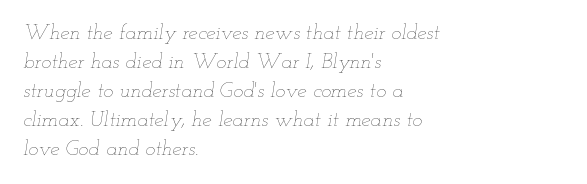
Q: Is the text bold? A: No.
Q: Is the text italic (slanted)? A: Yes, it leans right by about 12 degrees.
Q: Is the text underlined? A: No.
Q: How is the paragraph aligned? A: Left-aligned.
Q: Is the spacing between letters normal or unusually wide? A: Normal.
Q: Is the spacing between lines tight, normal or loose? A: Normal.
